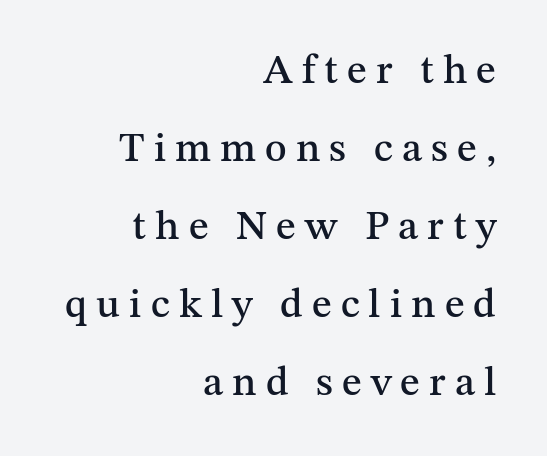
{"serif": "yes", "italic": "no", "width": "normal", "stroke_contrast": "medium", "x_height": "medium", "monospaced": "no", "underline": "no", "align": "right", "line_spacing": "loose", "line_spacing_ratio": 1.9, "letter_spacing": "wide", "letter_spacing_em": 0.22, "glyph_px": 41}
